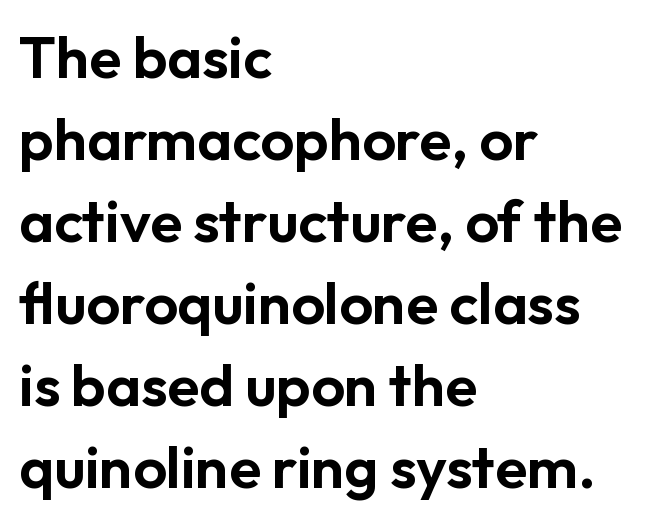
The image shows 59 px sans-serif type, upright; set left-aligned, normal line spacing (1.39x), normal letter spacing, not underlined; low stroke contrast and a medium x-height.
